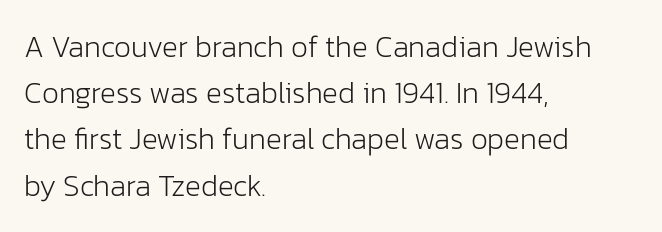
The image shows 30 px light sans-serif type, upright; set left-aligned, normal line spacing (1.54x), normal letter spacing, not underlined; low stroke contrast and a medium x-height.
